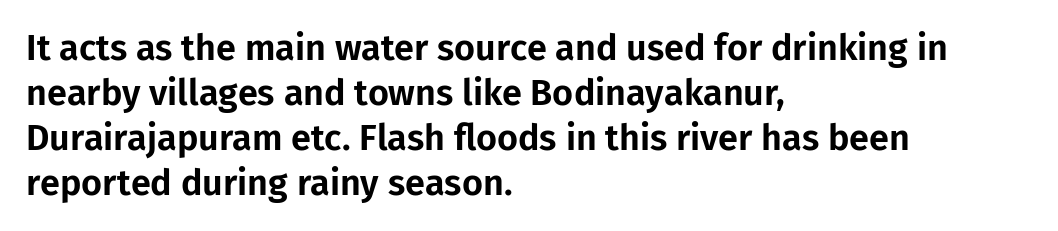
These lines keep a tight, regular rhythm from letter to letter. These lines sit exactly where default settings would place them. The text was rendered using a sans face with plain stroke endings. The font's upright variant was chosen for this text. Is this a fixed-width face? No — the glyphs have proportional, varying widths. The paragraph has a hard left edge and a soft right edge.
